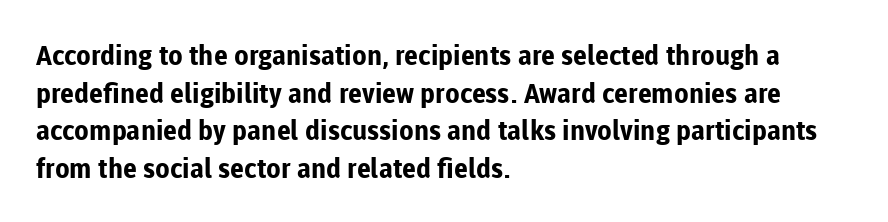
{"italic": "no", "bold": "yes", "underline": "no", "align": "left", "line_spacing": "normal", "line_spacing_ratio": 1.39, "letter_spacing": "normal", "letter_spacing_em": 0.0, "glyph_px": 27}
